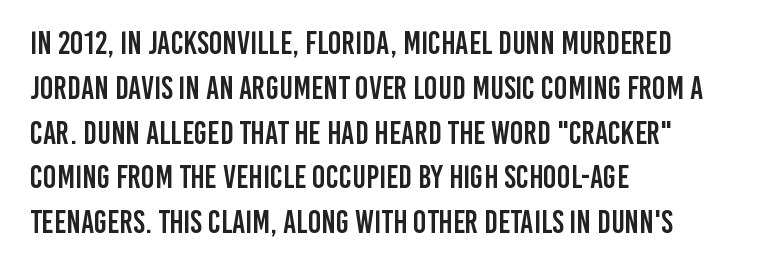
{"serif": "no", "italic": "no", "width": "condensed", "stroke_contrast": "low", "x_height": "large", "monospaced": "no", "underline": "no", "align": "left", "line_spacing": "normal", "line_spacing_ratio": 1.4, "letter_spacing": "normal", "letter_spacing_em": 0.0, "glyph_px": 32}
